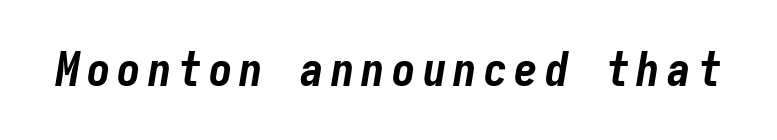
{"italic": "yes", "lean": "right", "slant_degrees": 9, "bold": "yes", "weight": "bold", "width": "condensed", "stroke_contrast": "low", "x_height": "medium", "monospaced": "yes", "underline": "no", "glyph_px": 47}
